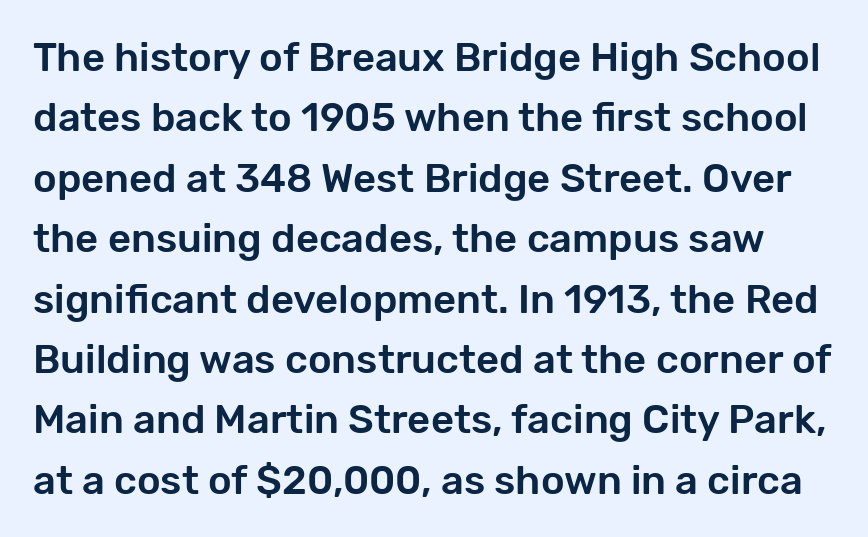
{"serif": "no", "italic": "no", "width": "normal", "stroke_contrast": "low", "x_height": "medium", "monospaced": "no", "underline": "no", "line_spacing": "normal", "line_spacing_ratio": 1.51, "letter_spacing": "normal", "letter_spacing_em": 0.0, "glyph_px": 40}
